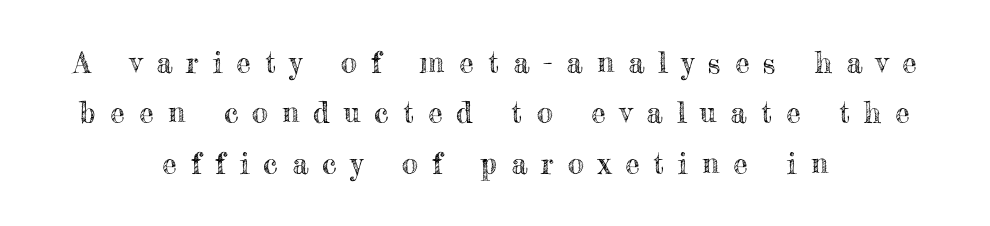
{"italic": "no", "width": "normal", "x_height": "small", "monospaced": "no", "underline": "no", "align": "center", "line_spacing_ratio": 1.74, "letter_spacing": "wide", "letter_spacing_em": 0.49, "glyph_px": 29}
